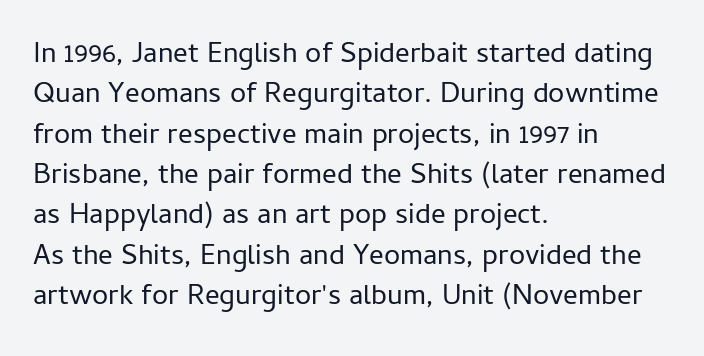
Q: Is the text bold? A: No.
Q: Is the text italic (slanted)? A: No, it is upright.
Q: Is the typeface a serif or a sans-serif typeface? A: Sans-serif.
Q: Is the text underlined? A: No.
Q: How is the paragraph aligned? A: Left-aligned.
Q: Is the spacing between letters normal or unusually wide? A: Normal.
Q: Is the spacing between lines tight, normal or loose? A: Normal.
Q: Width (condensed, normal, or wide)? A: Normal.
Q: Stroke contrast? A: Low.
Q: x-height? A: Medium.
Q: Monospaced? A: No.
